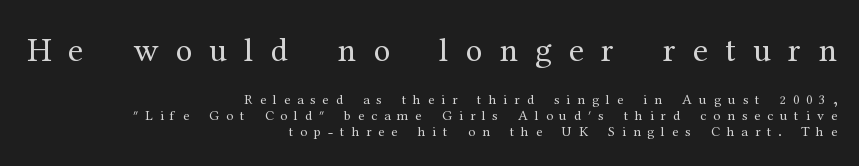
{"serif": "yes", "italic": "no", "bold": "no", "weight": "regular", "width": "normal", "stroke_contrast": "medium", "x_height": "medium", "monospaced": "no", "underline": "no", "align": "right", "line_spacing": "tight", "line_spacing_ratio": 1.14, "letter_spacing": "wide", "letter_spacing_em": 0.5, "larger_block": "first", "size_ratio": 2.43, "glyph_px": 34}
